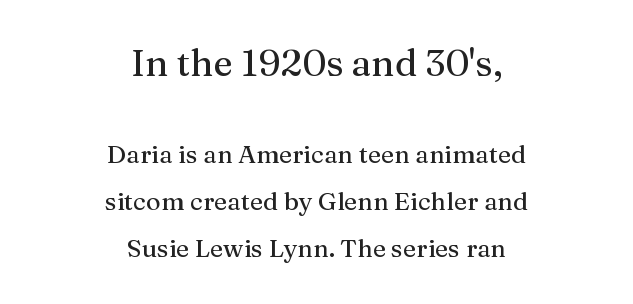
The image shows 37 px serif type, upright; set centered, line spacing 1.88x, normal letter spacing, not underlined; the first (top) block is 1.48x larger; medium stroke contrast and a medium x-height.
